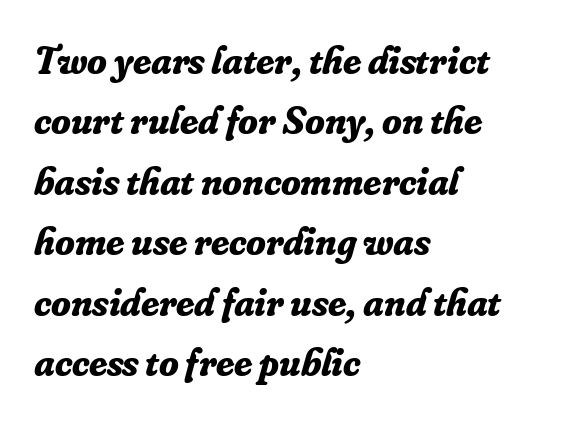
The image shows 40 px bold serif type, italic (leaning right); set left-aligned, normal line spacing (1.51x), normal letter spacing, not underlined; low stroke contrast and a small x-height.
